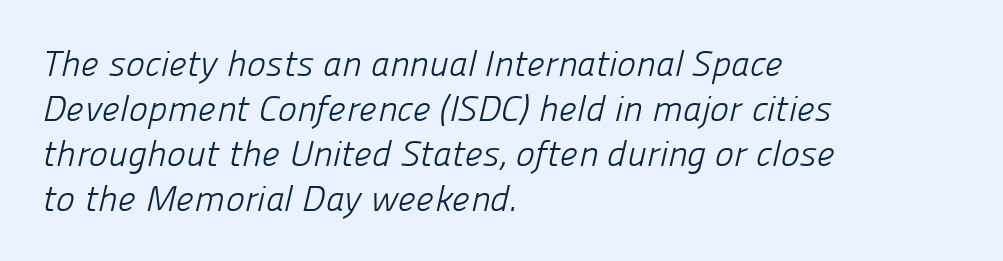
{"serif": "no", "bold": "no", "weight": "light", "width": "normal", "stroke_contrast": "low", "x_height": "medium", "monospaced": "no", "underline": "no", "align": "left", "line_spacing": "normal", "line_spacing_ratio": 1.25, "letter_spacing": "normal", "letter_spacing_em": 0.0, "glyph_px": 36}
